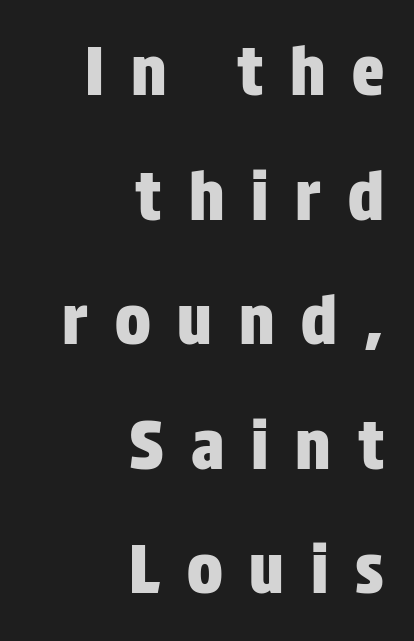
The image shows 67 px condensed sans-serif type, upright; set right-aligned, line spacing 1.86x, unusually wide letter spacing (+0.4 em), not underlined; low stroke contrast and a large x-height.
